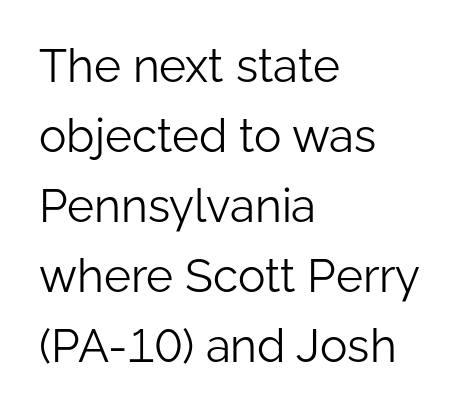
{"serif": "no", "italic": "no", "bold": "no", "weight": "light", "width": "normal", "stroke_contrast": "low", "x_height": "medium", "monospaced": "no", "underline": "no", "align": "left", "line_spacing": "normal", "line_spacing_ratio": 1.52, "letter_spacing": "normal", "letter_spacing_em": 0.0, "glyph_px": 46}
